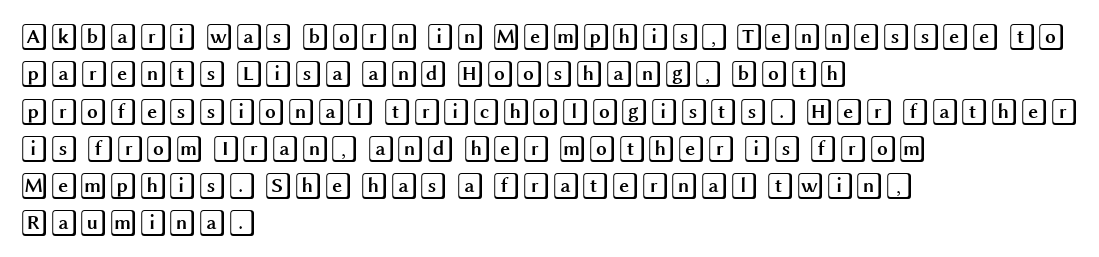
{"italic": "no", "underline": "no", "align": "left", "line_spacing": "normal", "line_spacing_ratio": 1.38, "letter_spacing": "normal", "letter_spacing_em": 0.0, "glyph_px": 27}
